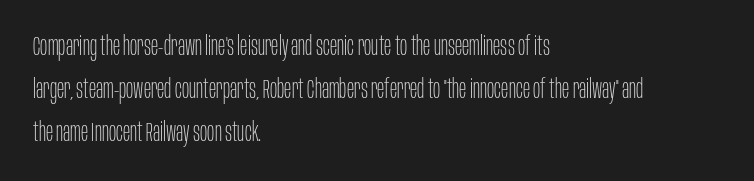
Line beginnings align vertically; line endings do not. Quick note: not italic, upright. No chunkiness to these letters — they're not bold. Default kerning and tracking; the words read as compact shapes.
